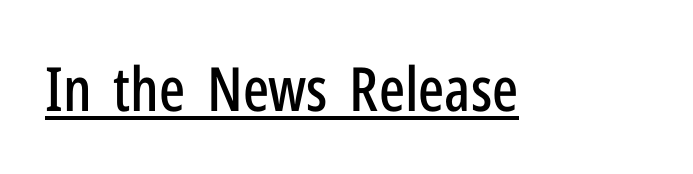
The image shows 61 px condensed sans-serif type, upright; set normal letter spacing, underlined; low stroke contrast and a medium x-height.
